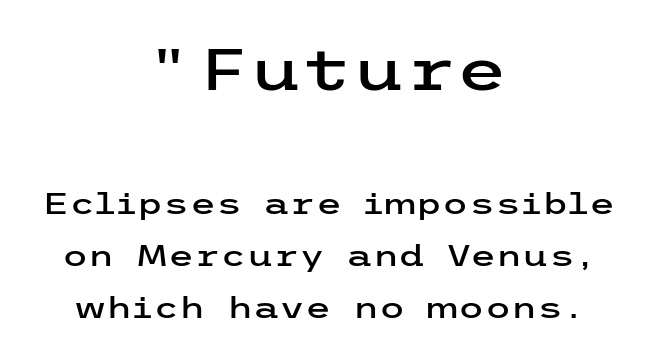
{"serif": "no", "italic": "no", "width": "wide", "stroke_contrast": "low", "x_height": "medium", "underline": "no", "align": "center", "line_spacing_ratio": 1.74, "letter_spacing": "normal", "letter_spacing_em": 0.0, "larger_block": "first", "size_ratio": 1.97, "glyph_px": 59}
